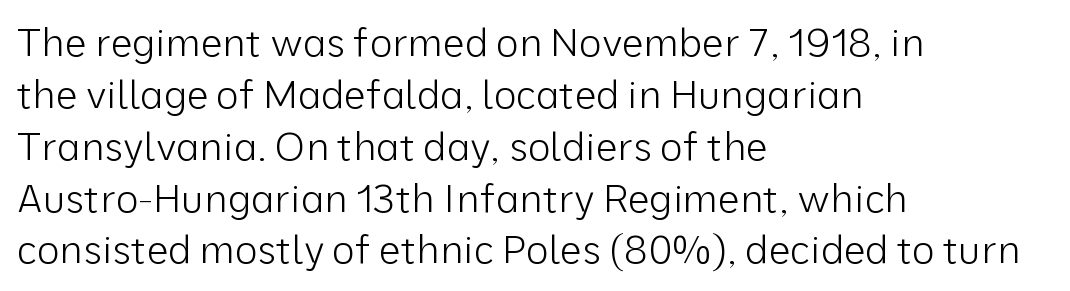
{"serif": "no", "italic": "no", "bold": "no", "weight": "light", "width": "normal", "stroke_contrast": "low", "x_height": "medium", "monospaced": "no", "underline": "no", "align": "left", "line_spacing": "normal", "line_spacing_ratio": 1.33, "letter_spacing": "normal", "letter_spacing_em": 0.0, "glyph_px": 39}
